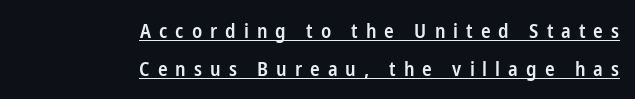
These lines were composed using upright roman letters. The lines in this sample share a right terminus and differ only in where they begin. This rendering features underlined lettering. Does the leading feel generous? Absolutely, it's lavish.
